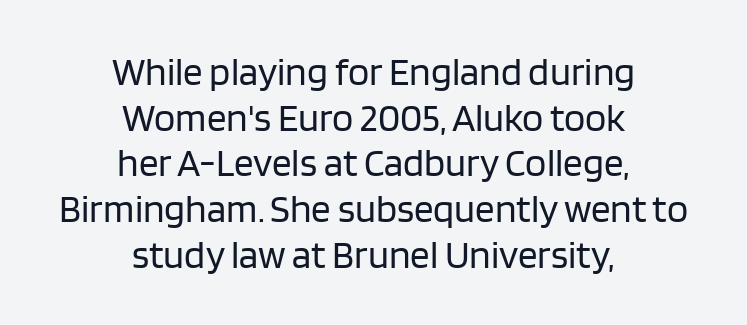
Default kerning and tracking; the words read as compact shapes. Lines of text with bare space underneath. Nope, not italic — everything's standing straight. The paragraph has two soft edges and a firm central axis. Looks like regular typesetting: each glyph gets only the width it needs.
